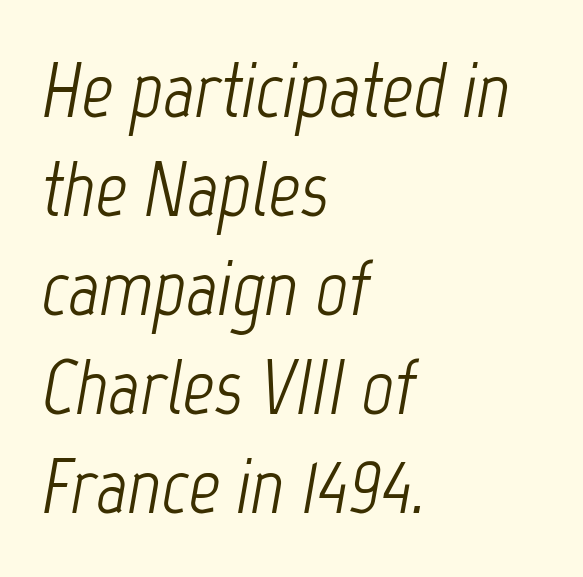
The passage shown is not underscored anywhere. Reading down the column, the eye jumps a familiar distance to each next line. The paragraph shown leans on its left margin. The cut favours lightness, reaching ordinary text weight at its darkest.
